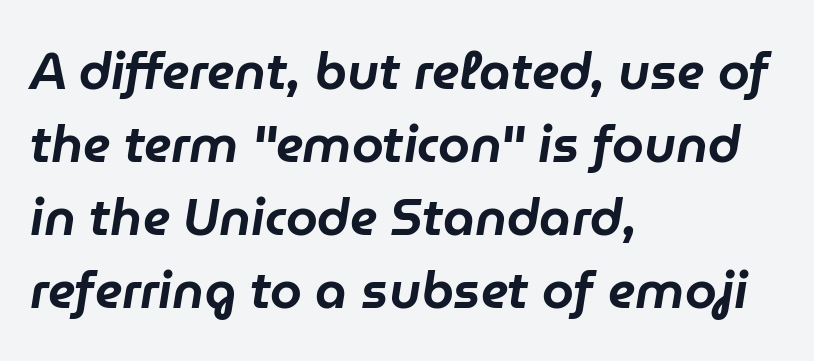
The rendering uses natural spacing where letterforms have individual widths. Compared with typical body copy, the letter spacing here is the same. These lines sit exactly where default settings would place them. The typesetter chose a ragged-right arrangement here. The letters are slanted; this is an italic face.
